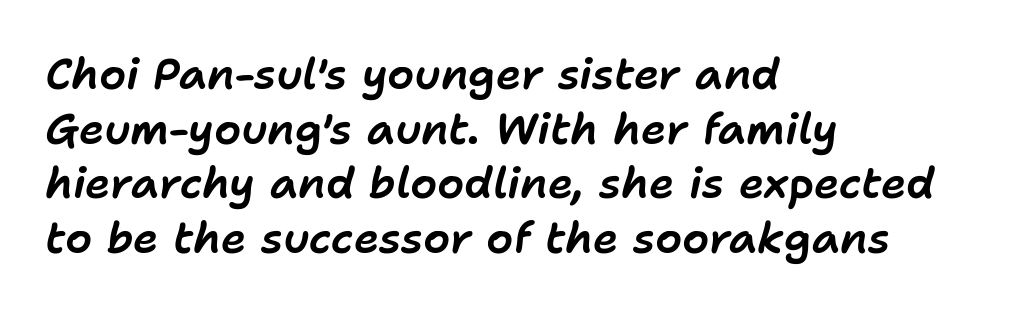
{"italic": "yes", "lean": "right", "slant_degrees": 11, "width": "normal", "stroke_contrast": "low", "x_height": "medium", "monospaced": "no", "underline": "no", "align": "left", "line_spacing": "normal", "line_spacing_ratio": 1.27, "letter_spacing": "normal", "letter_spacing_em": 0.0, "glyph_px": 43}
